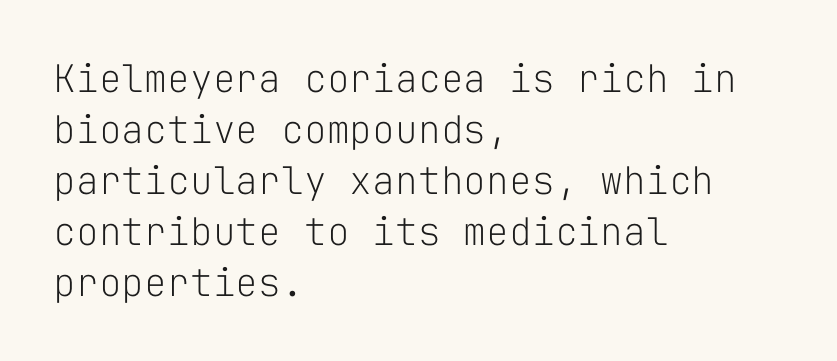
Q: Is the text bold? A: No.
Q: Is the text italic (slanted)? A: No, it is upright.
Q: Is the typeface a serif or a sans-serif typeface? A: Sans-serif.
Q: Is the text underlined? A: No.
Q: How is the paragraph aligned? A: Left-aligned.
Q: Is the spacing between letters normal or unusually wide? A: Normal.
Q: Is the spacing between lines tight, normal or loose? A: Normal.
Q: Width (condensed, normal, or wide)? A: Normal.
Q: Stroke contrast? A: Low.
Q: x-height? A: Medium.
Q: Monospaced? A: Yes.
